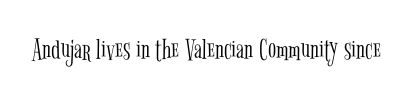
The baseline area is clear. No italicization has been applied; the sample stays upright. Look at the bottom of the vertical strokes: they flare into serifs here. Think of a printed novel: that variable character pitch is what you see here.
